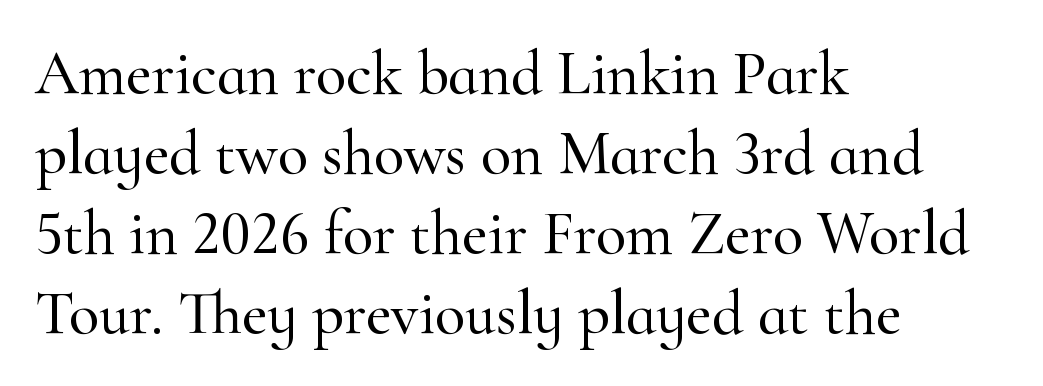
{"serif": "yes", "italic": "no", "width": "normal", "stroke_contrast": "high", "x_height": "small", "monospaced": "no", "underline": "no", "align": "left", "line_spacing": "normal", "line_spacing_ratio": 1.29, "letter_spacing": "normal", "letter_spacing_em": 0.0, "glyph_px": 62}
